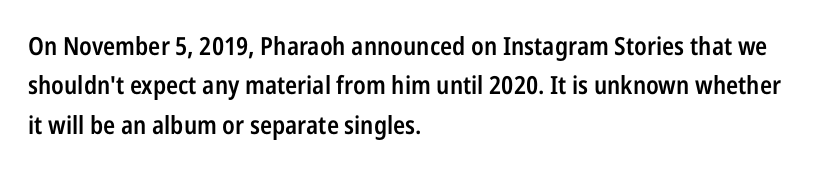
The image shows 25 px text type, upright; set left-aligned, normal line spacing (1.58x), normal letter spacing, not underlined.
